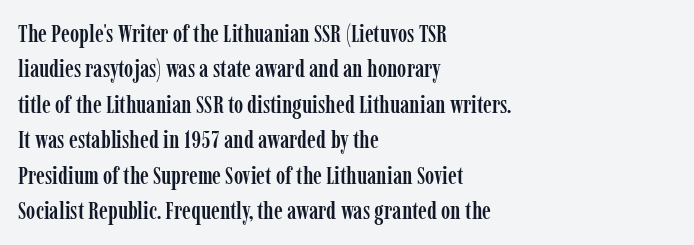
The image shows 25 px text type, upright; set left-aligned, normal line spacing (1.42x), normal letter spacing, not underlined.
